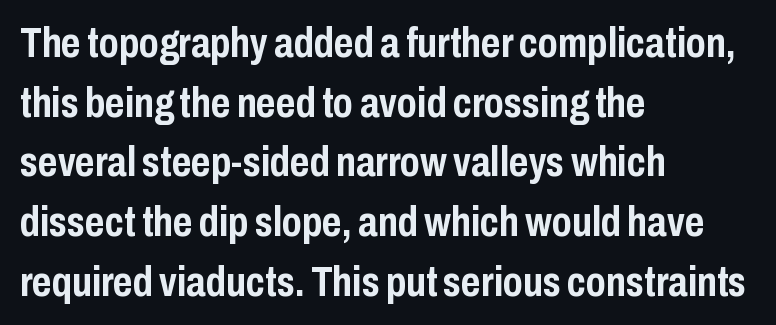
The image shows 42 px semibold, condensed sans-serif type, upright; set left-aligned, normal line spacing (1.42x), normal letter spacing, not underlined; low stroke contrast and a medium x-height.
